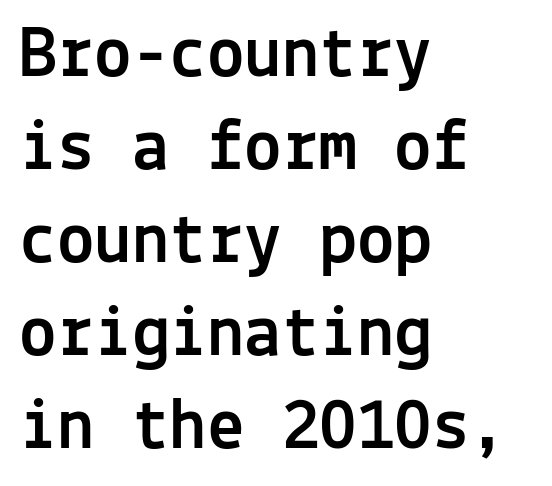
Type style note: lacks serifs. Spacing between characters is what you'd get straight out of the box. The specimen reads as upright at a glance. This sample is left-justified, so line endings fall wherever the words run out. The passage shown is typed in a monospace face where columns stay perfectly aligned. Check under the words: just untouched page.
